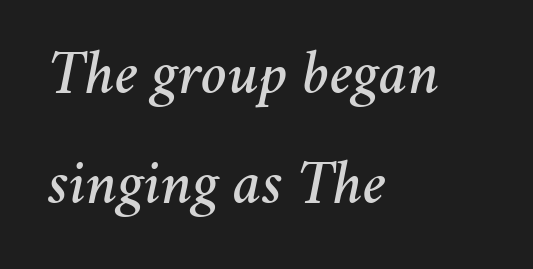
These lines keep a tight, regular rhythm from letter to letter. Style check: oblique. The rendering uses natural spacing where letterforms have individual widths. Descenders hang freely into open space.
